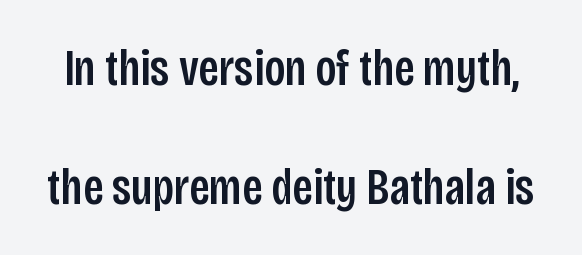
Q: Is the text italic (slanted)? A: No, it is upright.
Q: Is the typeface a serif or a sans-serif typeface? A: Sans-serif.
Q: Is the text underlined? A: No.
Q: Is the spacing between letters normal or unusually wide? A: Normal.
Q: Is the spacing between lines tight, normal or loose? A: Loose.
Q: Width (condensed, normal, or wide)? A: Condensed.
Q: Stroke contrast? A: Low.
Q: x-height? A: Large.
Q: Monospaced? A: No.
